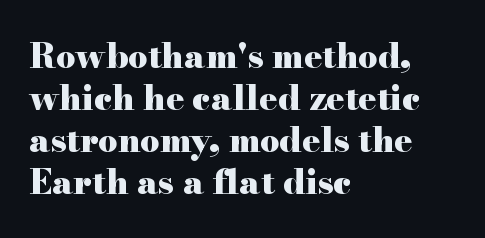
{"serif": "yes", "italic": "no", "bold": "yes", "weight": "heavy", "width": "wide", "stroke_contrast": "high", "x_height": "small", "monospaced": "no", "underline": "no", "align": "left", "line_spacing_ratio": 1.24, "letter_spacing": "normal", "letter_spacing_em": 0.0, "glyph_px": 34}
